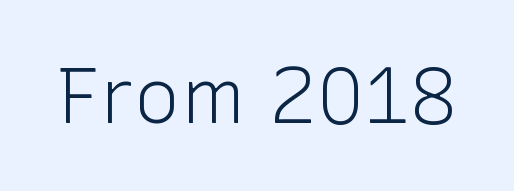
Q: Is the text bold? A: No.
Q: Is the text italic (slanted)? A: No, it is upright.
Q: Is the typeface a serif or a sans-serif typeface? A: Sans-serif.
Q: Is the text underlined? A: No.
Q: Is the spacing between letters normal or unusually wide? A: Normal.
Q: Width (condensed, normal, or wide)? A: Normal.
Q: Stroke contrast? A: Low.
Q: x-height? A: Medium.
Q: Monospaced? A: No.
